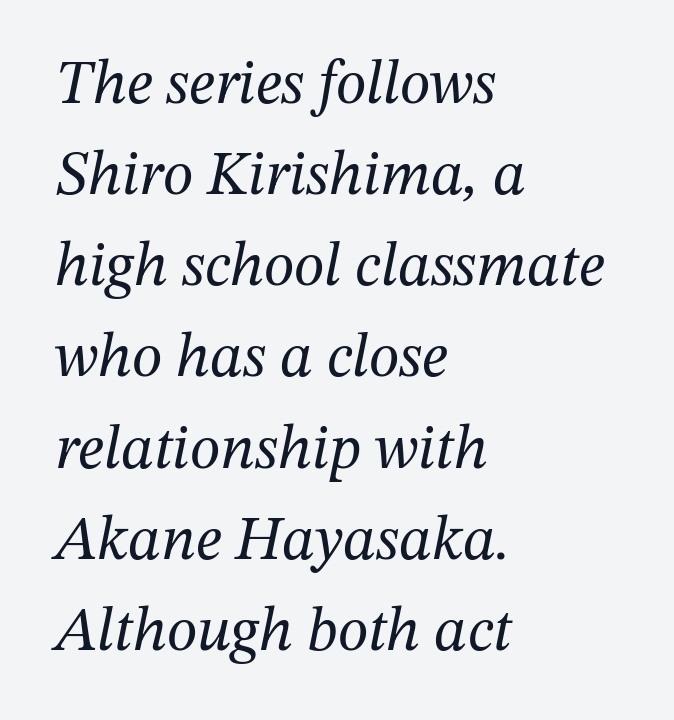
Leftover space on each line is placed entirely after the last word. Stem width sits at or under what a default text font uses. Rule under the text: the space is simply empty. Spacing verdict: proportional, widths tailored to each character. This sample uses plain, unmodified letter spacing.
